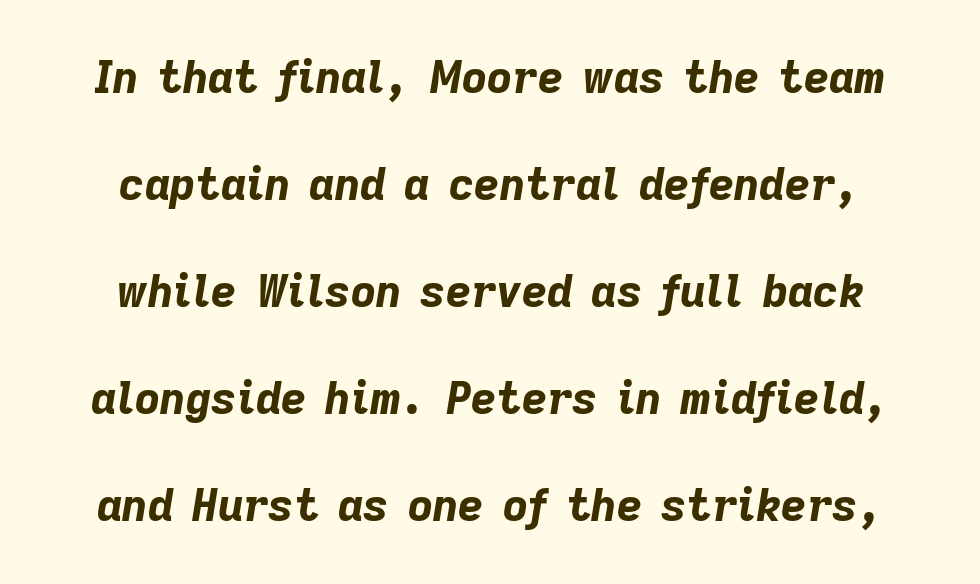
{"italic": "yes", "lean": "right", "slant_degrees": 9, "bold": "yes", "weight": "bold", "width": "normal", "stroke_contrast": "low", "x_height": "medium", "monospaced": "no", "underline": "no", "align": "center", "line_spacing": "loose", "line_spacing_ratio": 2.43, "letter_spacing": "normal", "letter_spacing_em": 0.0, "glyph_px": 44}
